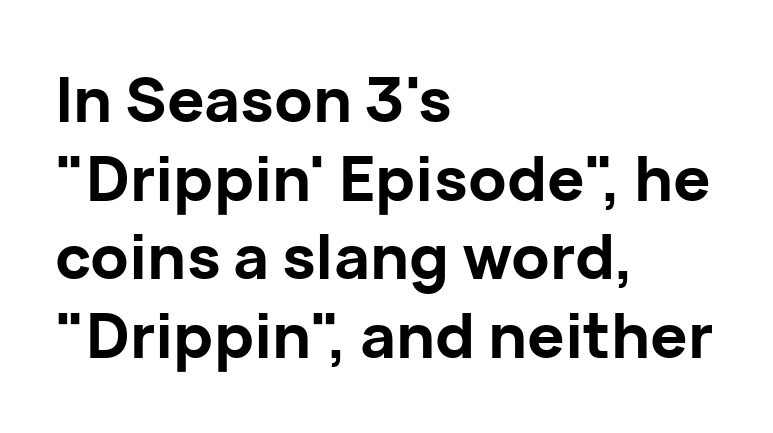
Q: Is the text bold? A: Yes.
Q: Is the text italic (slanted)? A: No, it is upright.
Q: Is the typeface a serif or a sans-serif typeface? A: Sans-serif.
Q: Is the text underlined? A: No.
Q: How is the paragraph aligned? A: Left-aligned.
Q: Is the spacing between letters normal or unusually wide? A: Normal.
Q: Is the spacing between lines tight, normal or loose? A: Normal.
Q: Width (condensed, normal, or wide)? A: Normal.
Q: Stroke contrast? A: Low.
Q: x-height? A: Medium.
Q: Monospaced? A: No.
